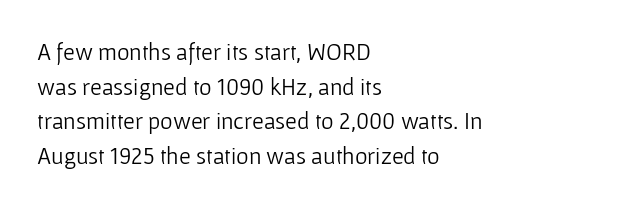
{"italic": "no", "bold": "no", "underline": "no", "align": "left", "line_spacing": "normal", "line_spacing_ratio": 1.44, "letter_spacing": "normal", "letter_spacing_em": 0.0, "glyph_px": 24}
